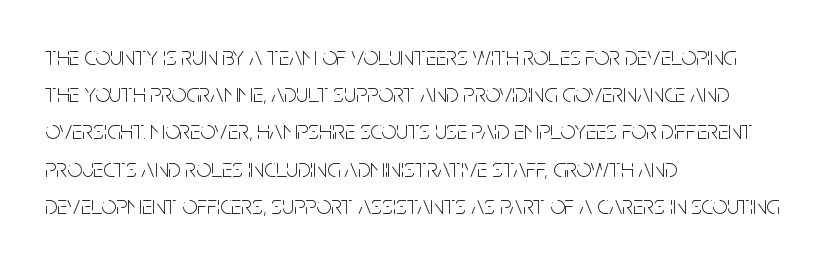
The rendering anchors every line to the left-hand side. A clean baseline with only descenders dipping below it. No chunkiness to these letters — they're not bold. Leading matches the norm, producing a regular column. Ascenders rise straight up at ninety degrees. Nobody touched the tracking dial on this one.
